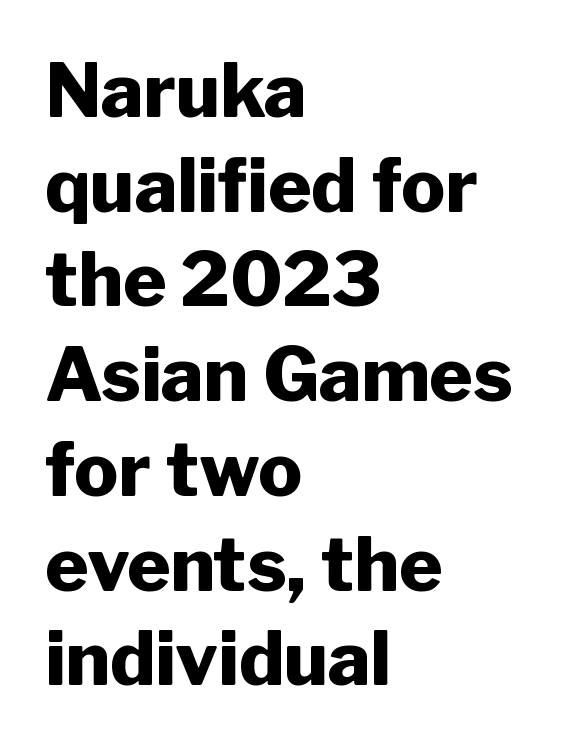
The image shows 74 px heavy sans-serif type, upright; set left-aligned, normal line spacing (1.28x), normal letter spacing, not underlined; low stroke contrast and a medium x-height.
